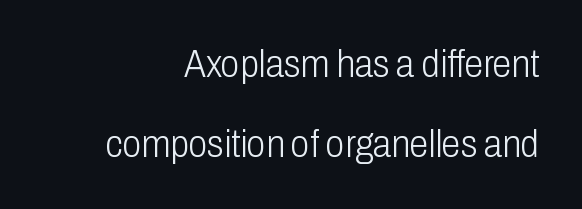
Q: Is the text bold? A: No.
Q: Is the text italic (slanted)? A: No, it is upright.
Q: Is the typeface a serif or a sans-serif typeface? A: Sans-serif.
Q: Is the text underlined? A: No.
Q: Is the spacing between letters normal or unusually wide? A: Normal.
Q: Is the spacing between lines tight, normal or loose? A: Loose.
Q: Width (condensed, normal, or wide)? A: Condensed.
Q: Stroke contrast? A: Low.
Q: x-height? A: Medium.
Q: Monospaced? A: No.
